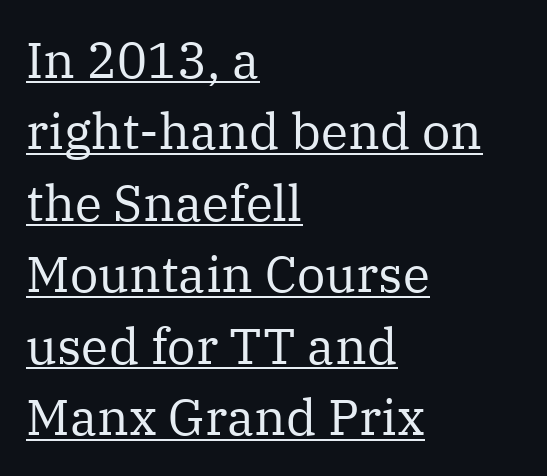
Varying glyph widths throughout — classic text-font behaviour. The typography opts for an upright posture over an oblique one. Yep, those are serifs on the letters. This sample is left-justified, so line endings fall wherever the words run out. Rows of type keep a routine distance in the vertical direction.
